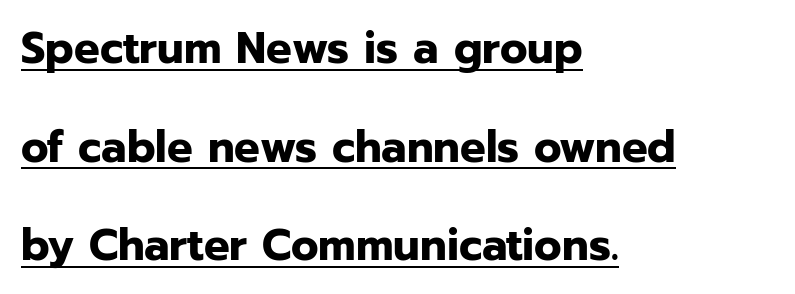
The image shows 45 px bold sans-serif type, upright; set left-aligned, loose line spacing (2.19x), normal letter spacing, underlined; low stroke contrast and a medium x-height.
